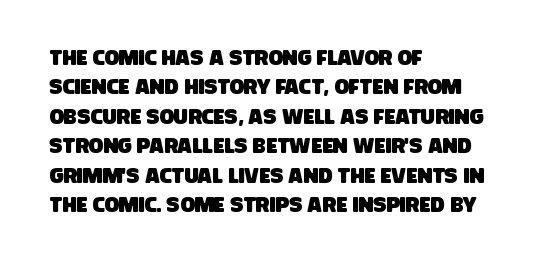
Check under the words: just untouched page. In terms of leading, this rendering sits right in the middle. The text block is weighted toward the left margin, trailing off unevenly rightward. Short note: letters normally spaced.
